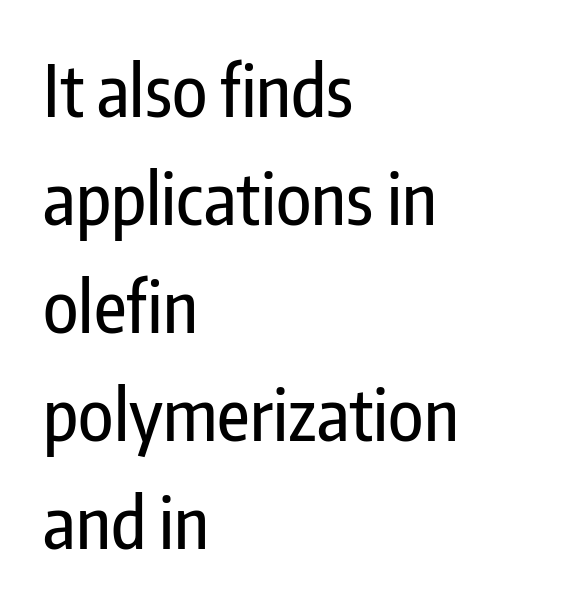
The image shows 71 px condensed sans-serif type, upright; set left-aligned, normal line spacing (1.52x), normal letter spacing, not underlined; low stroke contrast and a medium x-height.
